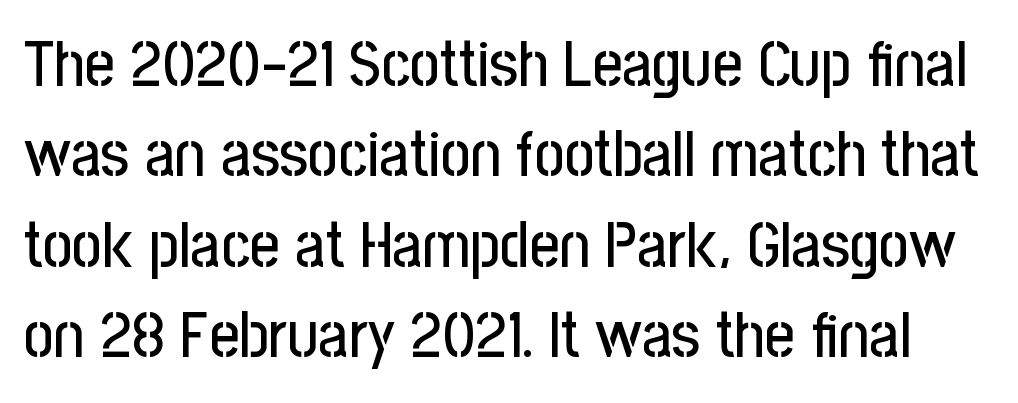
{"serif": "no", "italic": "no", "width": "condensed", "stroke_contrast": "low", "x_height": "medium", "monospaced": "no", "underline": "no", "line_spacing": "normal", "line_spacing_ratio": 1.39, "letter_spacing": "normal", "letter_spacing_em": 0.0, "glyph_px": 65}
